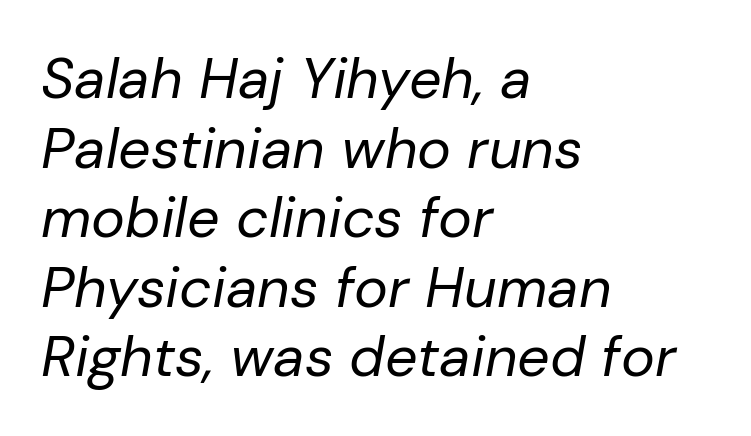
{"italic": "yes", "lean": "right", "slant_degrees": 10, "bold": "no", "weight": "regular", "width": "normal", "stroke_contrast": "low", "x_height": "medium", "monospaced": "no", "underline": "no", "align": "left", "line_spacing_ratio": 1.22, "letter_spacing": "normal", "letter_spacing_em": 0.0, "glyph_px": 57}
